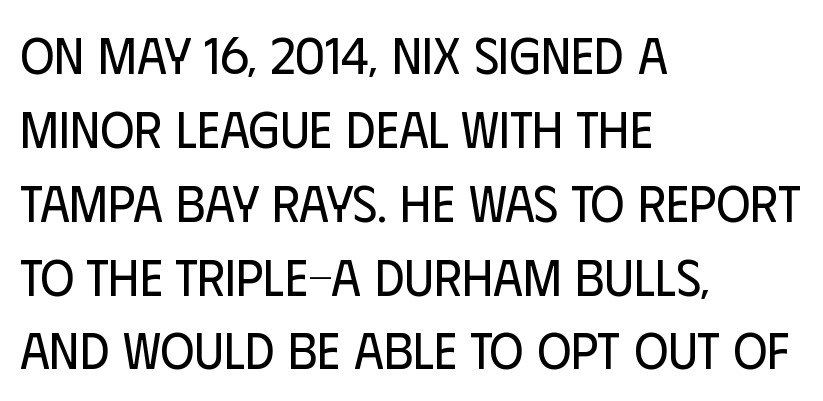
Q: Is the text bold? A: No.
Q: Is the text italic (slanted)? A: No, it is upright.
Q: Is the typeface a serif or a sans-serif typeface? A: Sans-serif.
Q: Is the text underlined? A: No.
Q: How is the paragraph aligned? A: Left-aligned.
Q: Is the spacing between letters normal or unusually wide? A: Normal.
Q: Is the spacing between lines tight, normal or loose? A: Normal.
Q: Width (condensed, normal, or wide)? A: Condensed.
Q: Stroke contrast? A: Low.
Q: x-height? A: Large.
Q: Monospaced? A: No.
